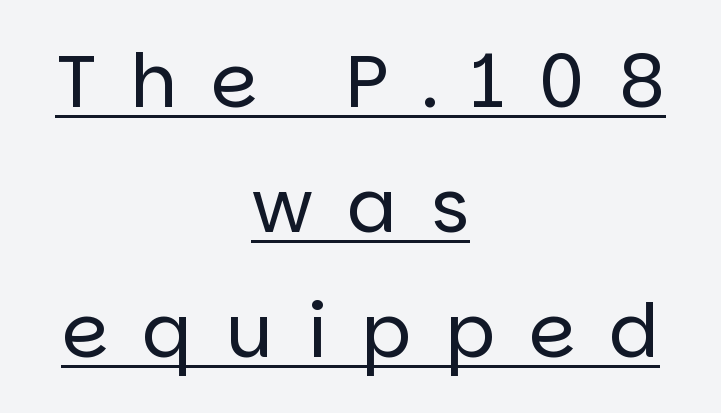
The image shows 74 px regular-weight sans-serif type, upright; set centered, normal line spacing (1.69x), unusually wide letter spacing (+0.46 em), underlined; low stroke contrast and a large x-height.
